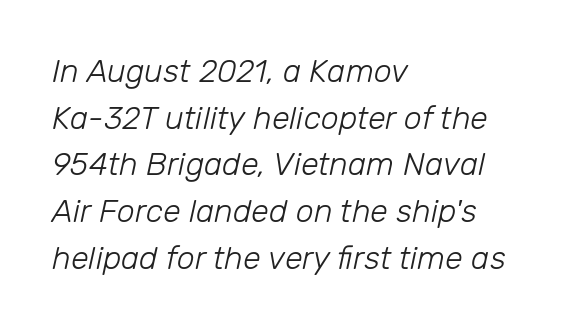
Q: Is the text bold? A: No.
Q: Is the text italic (slanted)? A: Yes, it leans right by about 12 degrees.
Q: Is the text underlined? A: No.
Q: How is the paragraph aligned? A: Left-aligned.
Q: Is the spacing between letters normal or unusually wide? A: Normal.
Q: Is the spacing between lines tight, normal or loose? A: Normal.
Q: Width (condensed, normal, or wide)? A: Normal.
Q: Stroke contrast? A: Low.
Q: x-height? A: Medium.
Q: Monospaced? A: No.
